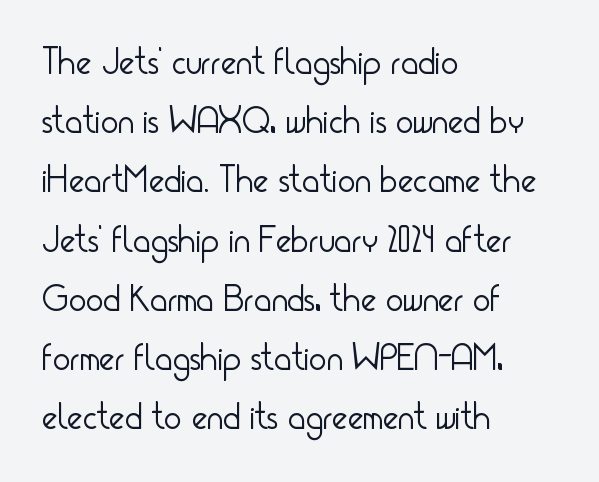
{"serif": "no", "italic": "no", "bold": "no", "weight": "light", "width": "condensed", "stroke_contrast": "low", "x_height": "small", "monospaced": "no", "underline": "no", "align": "left", "line_spacing": "normal", "line_spacing_ratio": 1.6, "letter_spacing": "normal", "letter_spacing_em": 0.0, "glyph_px": 37}
